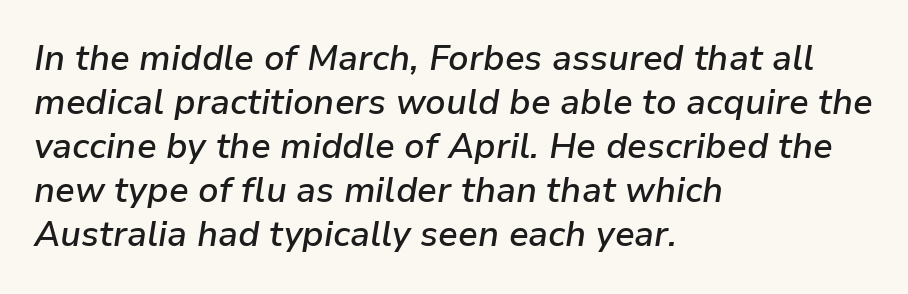
The image shows 35 px semibold type, italic (leaning right); set left-aligned, normal line spacing (1.26x), normal letter spacing, not underlined; low stroke contrast and a medium x-height.
